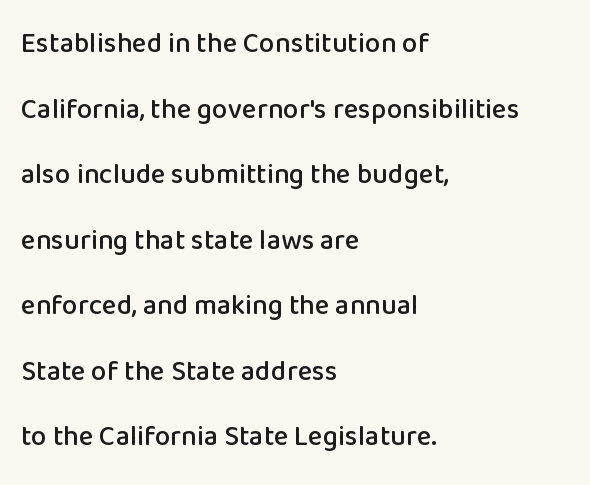
The rendering uses natural spacing where letterforms have individual widths. Examine the stroke ends and you'll find no serifs. It's the straight-up-and-down kind of type. Tracking here is standard; glyphs follow each other at the usual distance. This sample trades compactness for vertical openness between lines.
